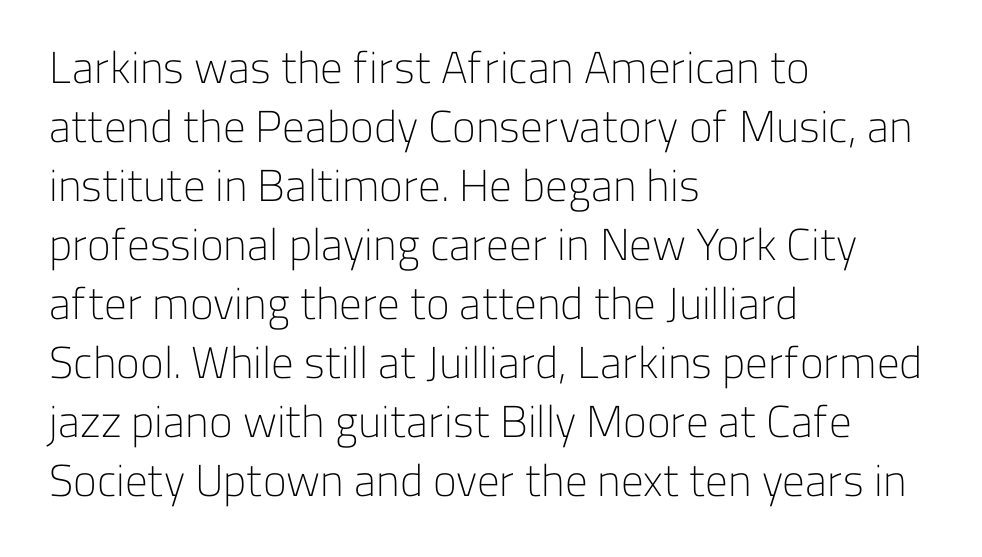
Q: Is the text bold? A: No.
Q: Is the text italic (slanted)? A: No, it is upright.
Q: Is the typeface a serif or a sans-serif typeface? A: Sans-serif.
Q: Is the text underlined? A: No.
Q: How is the paragraph aligned? A: Left-aligned.
Q: Is the spacing between letters normal or unusually wide? A: Normal.
Q: Is the spacing between lines tight, normal or loose? A: Normal.
Q: Width (condensed, normal, or wide)? A: Normal.
Q: Stroke contrast? A: Low.
Q: x-height? A: Medium.
Q: Monospaced? A: No.
